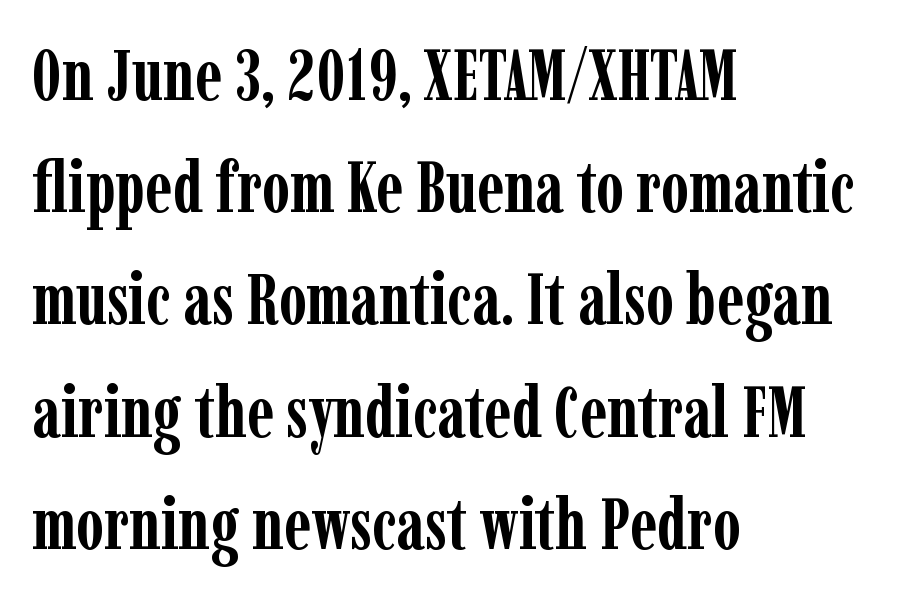
The image shows 71 px semibold, condensed serif type, upright; set left-aligned, normal line spacing (1.58x), normal letter spacing, not underlined; low stroke contrast and a medium x-height.
